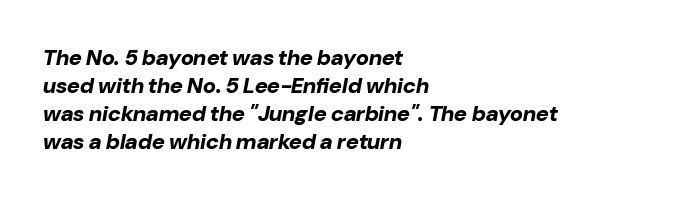
Q: Is the text bold? A: Yes.
Q: Is the text italic (slanted)? A: Yes, it leans right by about 10 degrees.
Q: Is the text underlined? A: No.
Q: How is the paragraph aligned? A: Left-aligned.
Q: Is the spacing between letters normal or unusually wide? A: Normal.
Q: Is the spacing between lines tight, normal or loose? A: Normal.
